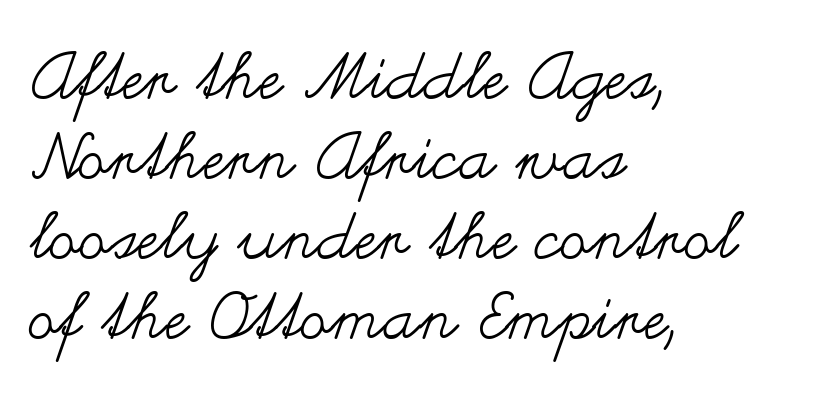
Q: Is the text bold? A: No.
Q: Is the text italic (slanted)? A: Yes.
Q: Is the text underlined? A: No.
Q: How is the paragraph aligned? A: Left-aligned.
Q: Is the spacing between letters normal or unusually wide? A: Normal.
Q: Is the spacing between lines tight, normal or loose? A: Normal.
Q: Width (condensed, normal, or wide)? A: Wide.
Q: Stroke contrast? A: Medium.
Q: x-height? A: Small.
Q: Monospaced? A: No.
